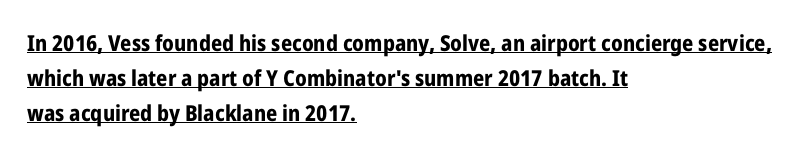
The image shows 22 px bold type, upright; set left-aligned, normal line spacing (1.58x), normal letter spacing, underlined.
